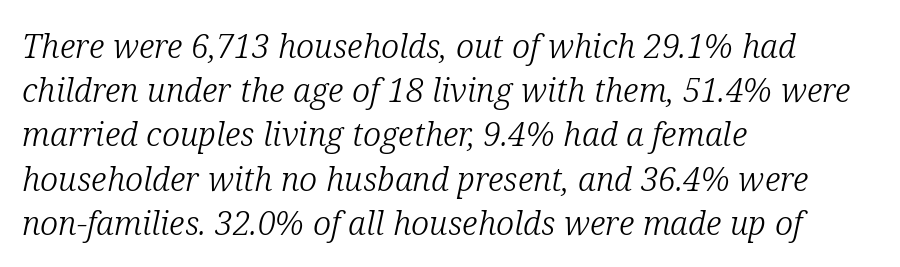
Reading down the column, the eye jumps a familiar distance to each next line. Stroke terminals: seriffed. Each word holds together tightly as a unit, with standard inter-letter gaps. Note the varied advance widths — an 'i' is clearly narrower than an 'm'.
